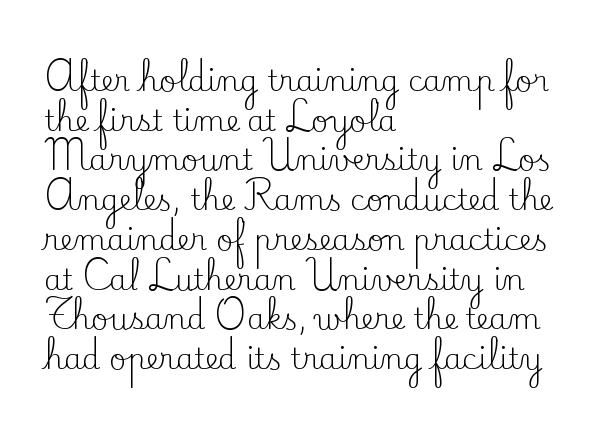
The image shows 29 px regular-weight type, upright; set left-aligned, normal line spacing (1.37x), normal letter spacing, not underlined; low stroke contrast and a small x-height.
